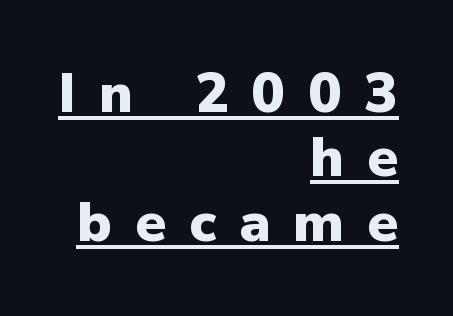
Q: Is the text bold? A: Yes.
Q: Is the text italic (slanted)? A: No, it is upright.
Q: Is the typeface a serif or a sans-serif typeface? A: Sans-serif.
Q: Is the text underlined? A: Yes.
Q: How is the paragraph aligned? A: Right-aligned.
Q: Is the spacing between letters normal or unusually wide? A: Unusually wide.
Q: Is the spacing between lines tight, normal or loose? A: Tight.
Q: Width (condensed, normal, or wide)? A: Normal.
Q: Stroke contrast? A: Low.
Q: x-height? A: Medium.
Q: Monospaced? A: No.
